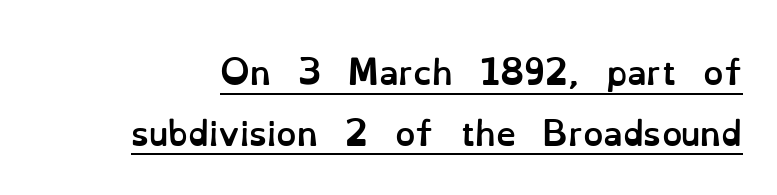
Q: Is the text bold? A: Yes.
Q: Is the text italic (slanted)? A: No, it is upright.
Q: Is the text underlined? A: Yes.
Q: Is the spacing between letters normal or unusually wide? A: Normal.
Q: Is the spacing between lines tight, normal or loose? A: Loose.
Q: Width (condensed, normal, or wide)? A: Normal.
Q: Stroke contrast? A: Low.
Q: x-height? A: Small.
Q: Monospaced? A: No.
